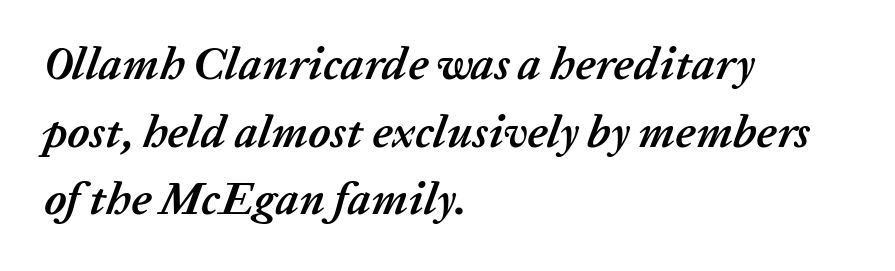
Q: Is the text bold? A: Yes.
Q: Is the text italic (slanted)? A: Yes, it leans right by about 20 degrees.
Q: Is the text underlined? A: No.
Q: How is the paragraph aligned? A: Left-aligned.
Q: Is the spacing between letters normal or unusually wide? A: Normal.
Q: Is the spacing between lines tight, normal or loose? A: Normal.
Q: Width (condensed, normal, or wide)? A: Normal.
Q: Stroke contrast? A: Low.
Q: x-height? A: Medium.
Q: Monospaced? A: No.
